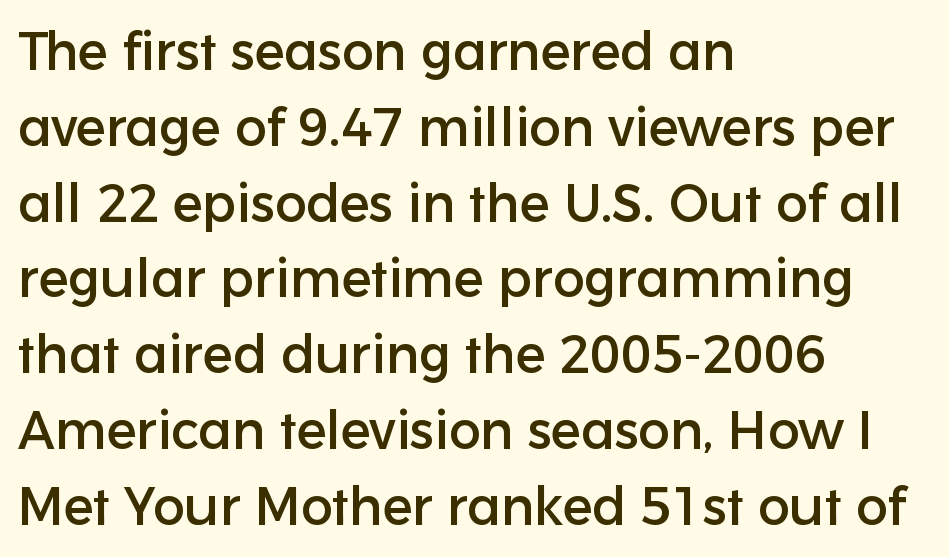
Looks like regular typesetting: each glyph gets only the width it needs. Casual observation: everything's shoved over to the left. The rendering uses a moderate line-height, typical for paragraphs. How are the letters spaced? Ordinarily, with no added tracking. The face used here is a sans, in the tradition of grotesques and geometrics.
